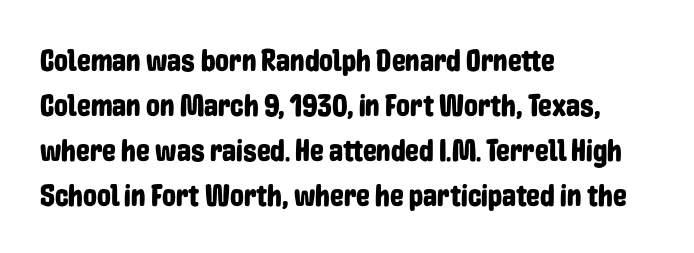
Q: Is the text italic (slanted)? A: No, it is upright.
Q: Is the typeface a serif or a sans-serif typeface? A: Sans-serif.
Q: Is the text underlined? A: No.
Q: How is the paragraph aligned? A: Left-aligned.
Q: Is the spacing between letters normal or unusually wide? A: Normal.
Q: Is the spacing between lines tight, normal or loose? A: Normal.
Q: Width (condensed, normal, or wide)? A: Condensed.
Q: Stroke contrast? A: Low.
Q: x-height? A: Medium.
Q: Monospaced? A: No.
